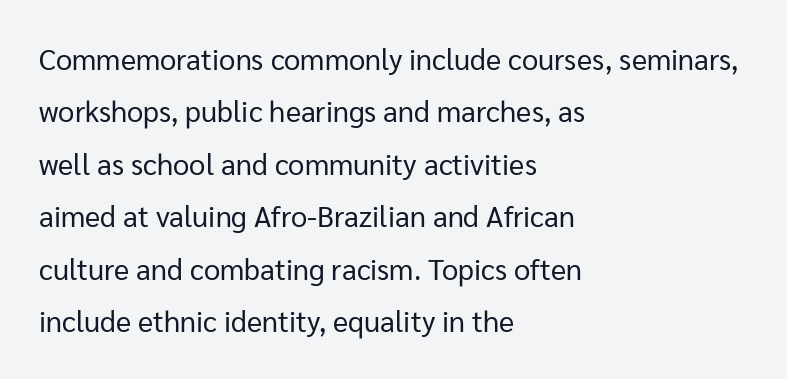
{"serif": "no", "italic": "no", "bold": "no", "weight": "regular", "width": "normal", "stroke_contrast": "low", "x_height": "medium", "monospaced": "no", "underline": "no", "align": "left", "line_spacing_ratio": 1.81, "letter_spacing": "normal", "letter_spacing_em": 0.0, "glyph_px": 29}
